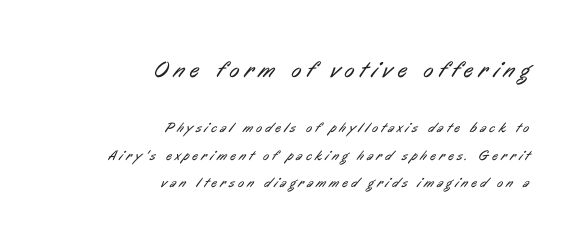
Summary of weight: not heavy and not bold. Is there much room between lines? Yes — plenty of vertical air separates them. The rendering inserts visible extra space after every character. Between these two stacked blocks, the higher one wins on size. Which margin do the lines hug? The right one — the left edge is uneven.
